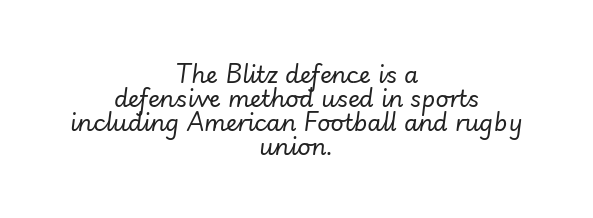
{"italic": "yes", "lean": "right", "slant_degrees": 7, "bold": "no", "underline": "no", "align": "center", "line_spacing": "tight", "line_spacing_ratio": 1.05, "letter_spacing": "normal", "letter_spacing_em": 0.0, "glyph_px": 23}
